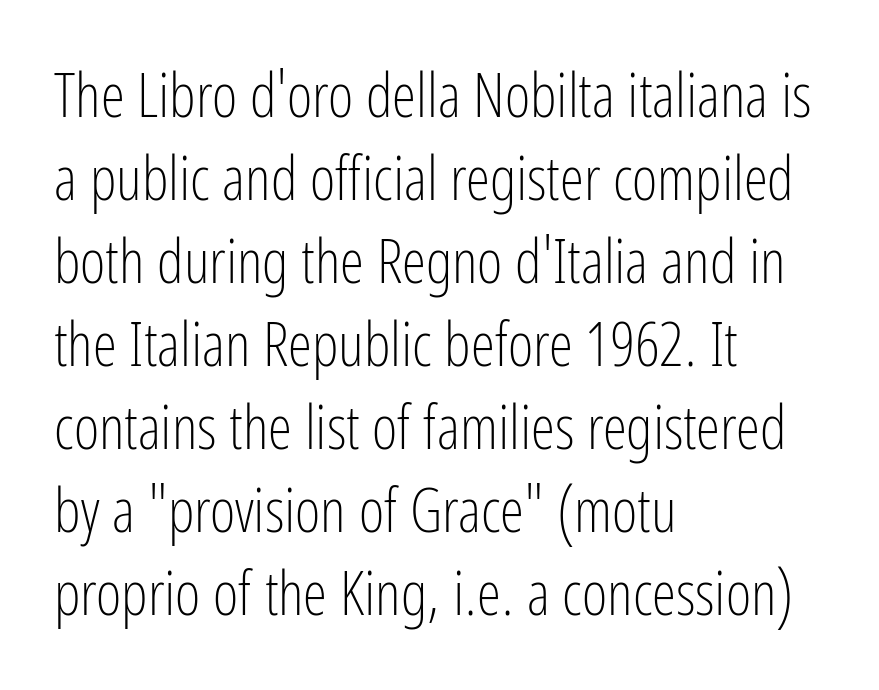
Stem width sits at or under what a default text font uses. Letter spacing: default. This is roman type, the default non-slanted kind. Decoration check: the copy has no underline.
